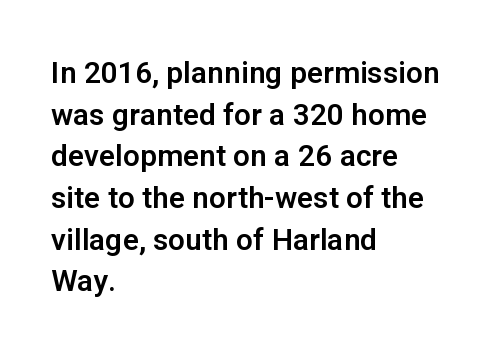
The letters advance in unequal steps, a hallmark of proportional type. This rendering features lettering with no underline. Honestly, the row spacing looks completely unremarkable. This sample is left-justified, so line endings fall wherever the words run out.
